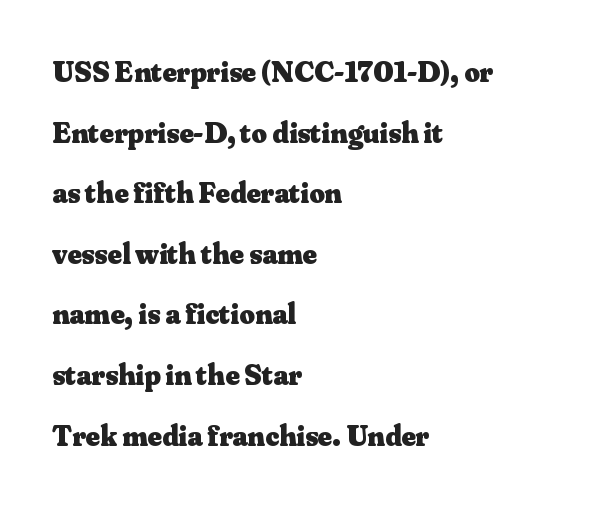
The image shows 30 px heavy serif type, upright; set left-aligned, loose line spacing (2.02x), normal letter spacing, not underlined; medium stroke contrast and a small x-height.
